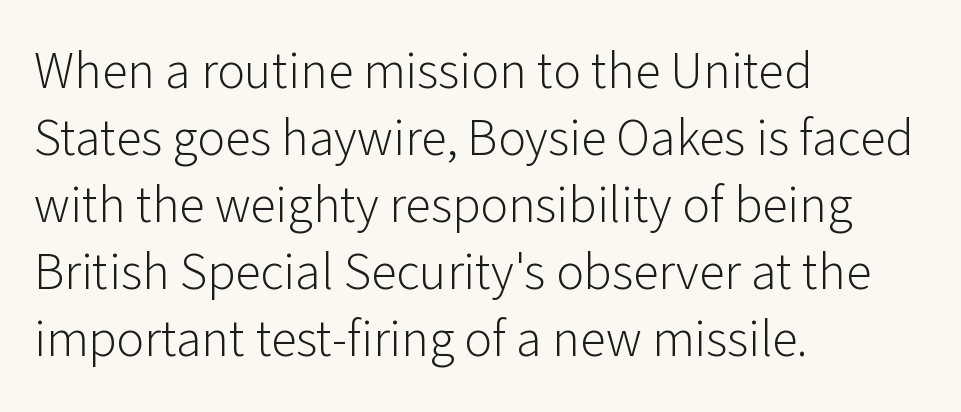
The image shows 52 px light sans-serif type, upright; set left-aligned, normal line spacing (1.29x), normal letter spacing, not underlined; low stroke contrast and a medium x-height.
